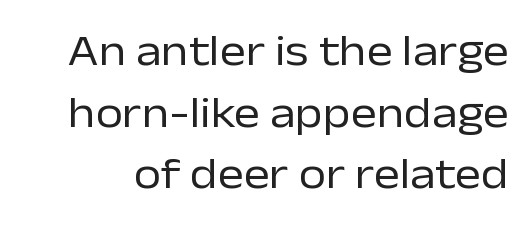
{"serif": "no", "italic": "no", "bold": "no", "weight": "regular", "width": "normal", "stroke_contrast": "low", "x_height": "medium", "monospaced": "no", "underline": "no", "line_spacing": "normal", "line_spacing_ratio": 1.4, "letter_spacing": "normal", "letter_spacing_em": 0.0, "glyph_px": 44}
